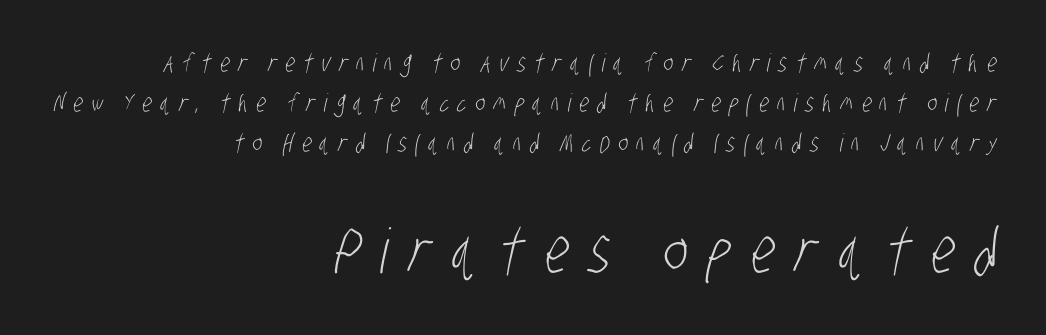
{"serif": "no", "bold": "no", "weight": "light", "width": "condensed", "stroke_contrast": "low", "x_height": "large", "monospaced": "no", "underline": "no", "align": "right", "line_spacing": "normal", "line_spacing_ratio": 1.6, "letter_spacing": "wide", "letter_spacing_em": 0.34, "larger_block": "second", "size_ratio": 2.48, "glyph_px": 62}
